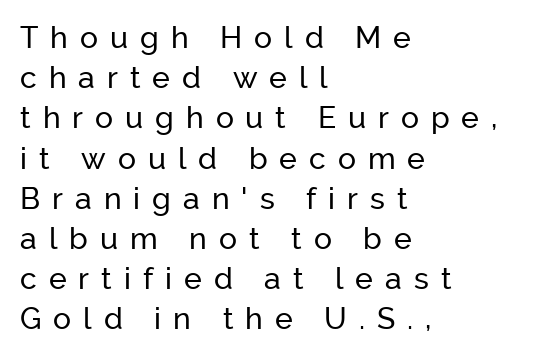
Q: Is the text italic (slanted)? A: No, it is upright.
Q: Is the typeface a serif or a sans-serif typeface? A: Sans-serif.
Q: Is the text underlined? A: No.
Q: How is the paragraph aligned? A: Left-aligned.
Q: Is the spacing between letters normal or unusually wide? A: Unusually wide.
Q: Is the spacing between lines tight, normal or loose? A: Normal.
Q: Width (condensed, normal, or wide)? A: Normal.
Q: Stroke contrast? A: Low.
Q: x-height? A: Medium.
Q: Monospaced? A: No.
